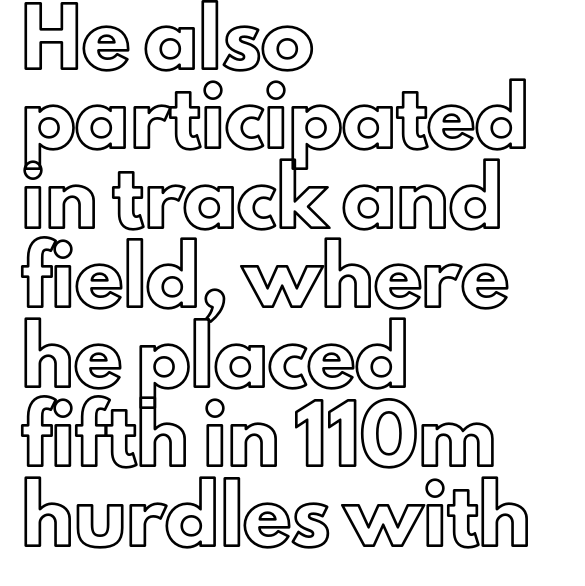
The image shows 53 px text type, upright; set left-aligned, normal line spacing (1.5x), normal letter spacing, not underlined; a small x-height.
